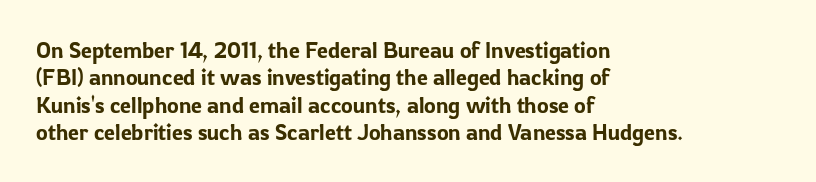
The image shows 22 px text type, upright; set left-aligned, line spacing 1.24x, normal letter spacing, not underlined.
